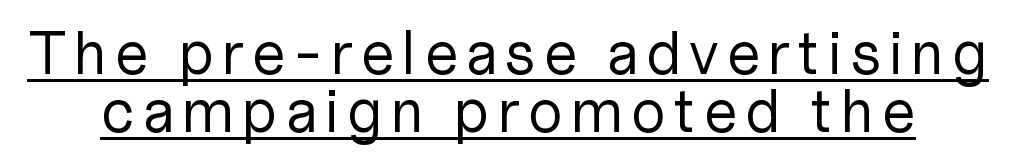
Type style note: lacks serifs. A typesetter would call this proportional, since set widths differ per character. Very little white space separates one row of letters from the next. These characters rest on top of a visible drawn line. Notice how the stems are strictly vertical — no italics here.
